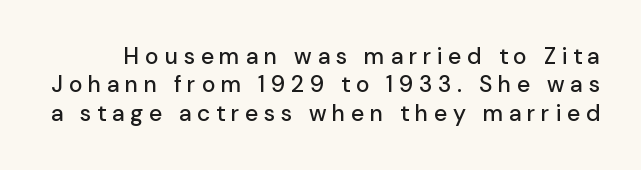
Q: Is the text italic (slanted)? A: No, it is upright.
Q: Is the text underlined? A: No.
Q: Is the spacing between letters normal or unusually wide? A: Unusually wide.
